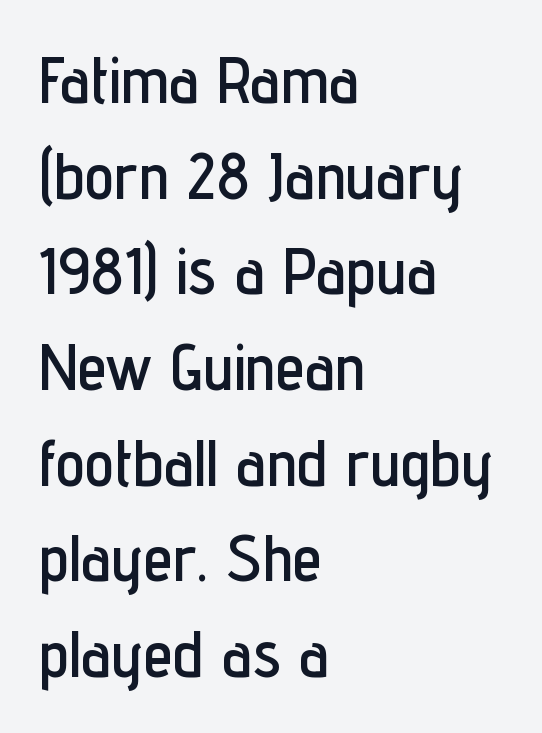
Each letter's strokes conclude bluntly, with no projecting serifs. Is there any slant? The stems are plumb. Horizontal bands of white between lines are of average thickness. These lines keep a tight, regular rhythm from letter to letter. The space directly below the letters is spotless.
